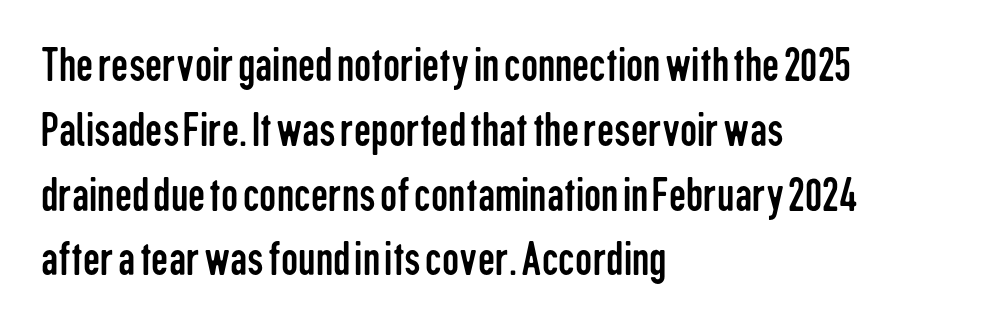
The image shows 48 px regular-weight, condensed sans-serif type, upright; set left-aligned, normal line spacing (1.35x), normal letter spacing, not underlined; low stroke contrast and a medium x-height.
